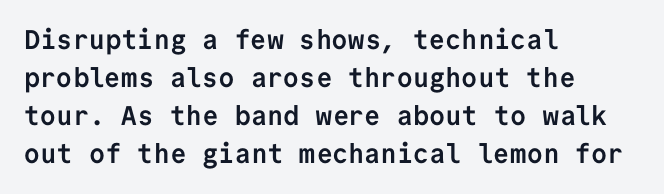
{"italic": "no", "bold": "yes", "underline": "no", "align": "left", "line_spacing": "normal", "line_spacing_ratio": 1.41, "letter_spacing": "normal", "letter_spacing_em": 0.0, "glyph_px": 27}
